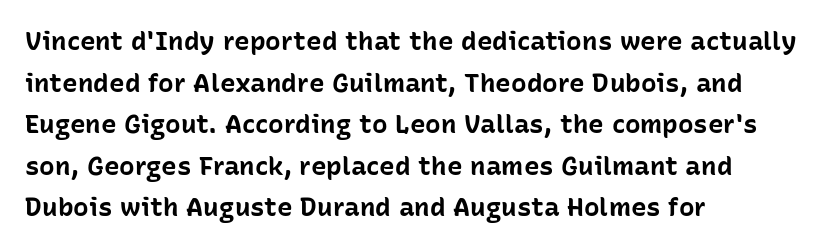
Q: Is the text bold? A: Yes.
Q: Is the text italic (slanted)? A: No, it is upright.
Q: Is the text underlined? A: No.
Q: How is the paragraph aligned? A: Left-aligned.
Q: Is the spacing between letters normal or unusually wide? A: Normal.
Q: Is the spacing between lines tight, normal or loose? A: Normal.
